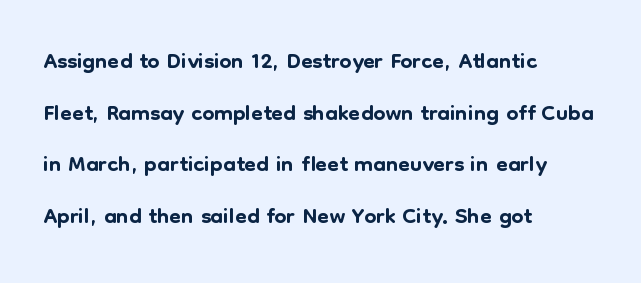
Q: Is the text italic (slanted)? A: No, it is upright.
Q: Is the typeface a serif or a sans-serif typeface? A: Sans-serif.
Q: Is the text underlined? A: No.
Q: How is the paragraph aligned? A: Left-aligned.
Q: Is the spacing between letters normal or unusually wide? A: Normal.
Q: Is the spacing between lines tight, normal or loose? A: Normal.
Q: Width (condensed, normal, or wide)? A: Normal.
Q: Stroke contrast? A: Low.
Q: x-height? A: Medium.
Q: Monospaced? A: No.
